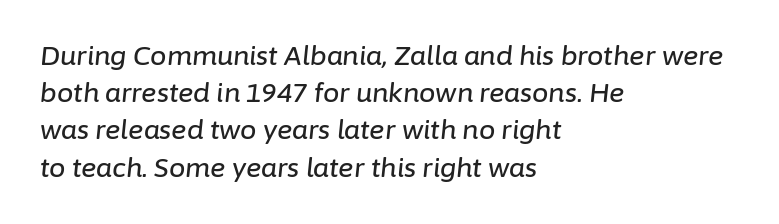
Has an underline been added? It has not. The passage shown stacks its lines at a standard gap. It's the slanting kind of type. The paragraph shown leans on its left margin. The letters sit at their default tracking, neither squeezed nor spread.
